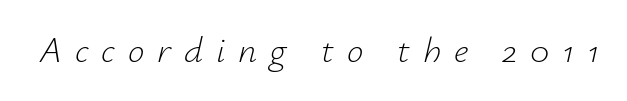
{"italic": "yes", "lean": "right", "slant_degrees": 12, "bold": "no", "weight": "light", "width": "normal", "stroke_contrast": "low", "x_height": "small", "monospaced": "no", "underline": "no", "letter_spacing": "wide", "letter_spacing_em": 0.35, "glyph_px": 37}
